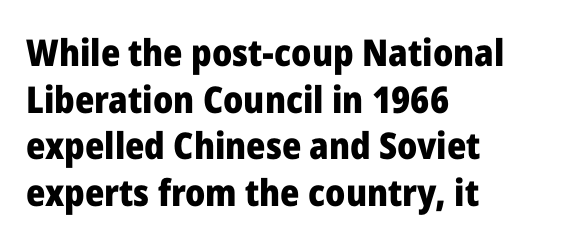
{"serif": "no", "italic": "no", "bold": "yes", "weight": "heavy", "width": "normal", "stroke_contrast": "low", "x_height": "medium", "monospaced": "no", "underline": "no", "align": "left", "line_spacing": "normal", "line_spacing_ratio": 1.26, "letter_spacing": "normal", "letter_spacing_em": 0.0, "glyph_px": 37}
